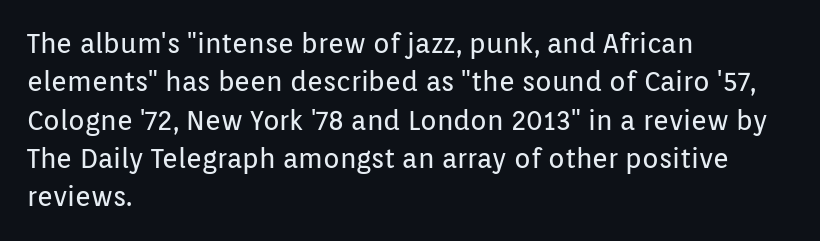
Every row of glyphs begins at an identical x-position on the left. A roman cut, with each character standing at attention. Does the leading feel generous? No, just average. The tracking reads as untouched default to a designer's eye.
